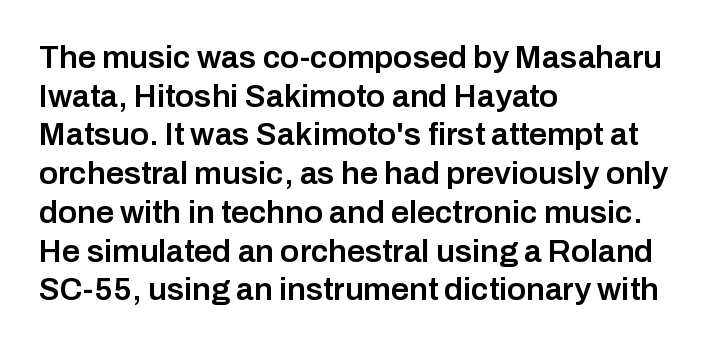
Q: Is the text bold? A: Semi-bold.
Q: Is the text italic (slanted)? A: No, it is upright.
Q: Is the typeface a serif or a sans-serif typeface? A: Sans-serif.
Q: Is the text underlined? A: No.
Q: How is the paragraph aligned? A: Left-aligned.
Q: Is the spacing between letters normal or unusually wide? A: Normal.
Q: Width (condensed, normal, or wide)? A: Normal.
Q: Stroke contrast? A: Low.
Q: x-height? A: Medium.
Q: Monospaced? A: No.
